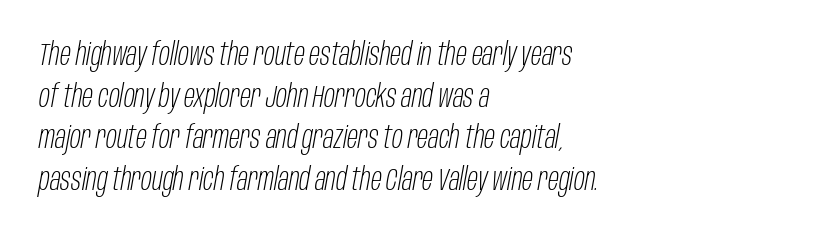
The image shows 32 px light, condensed type, italic (leaning right); set left-aligned, normal line spacing (1.3x), normal letter spacing, not underlined; low stroke contrast and a large x-height.
